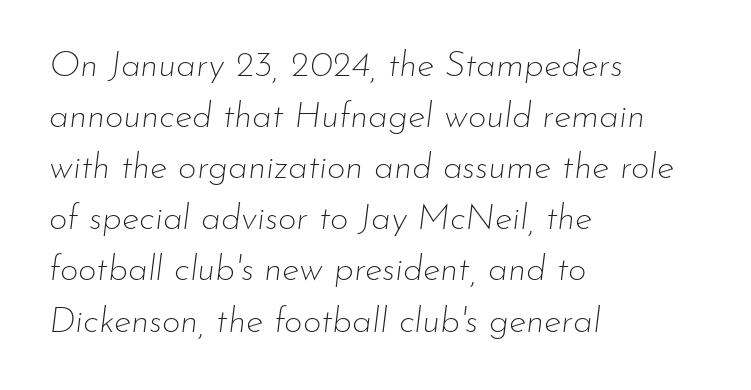
Q: Is the text bold? A: No.
Q: Is the text italic (slanted)? A: Yes, it leans right by about 7 degrees.
Q: Is the text underlined? A: No.
Q: How is the paragraph aligned? A: Left-aligned.
Q: Is the spacing between letters normal or unusually wide? A: Normal.
Q: Is the spacing between lines tight, normal or loose? A: Normal.
Q: Width (condensed, normal, or wide)? A: Normal.
Q: Stroke contrast? A: Low.
Q: x-height? A: Small.
Q: Monospaced? A: No.
